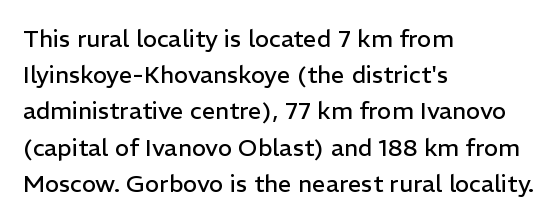
{"italic": "no", "bold": "no", "underline": "no", "align": "left", "line_spacing": "normal", "line_spacing_ratio": 1.51, "letter_spacing": "normal", "letter_spacing_em": 0.0, "glyph_px": 24}
